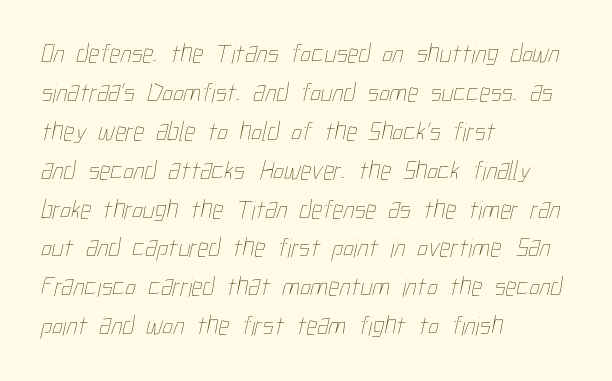
Q: Is the text bold? A: No.
Q: Is the text underlined? A: No.
Q: How is the paragraph aligned? A: Left-aligned.
Q: Is the spacing between letters normal or unusually wide? A: Normal.
Q: Is the spacing between lines tight, normal or loose? A: Normal.
